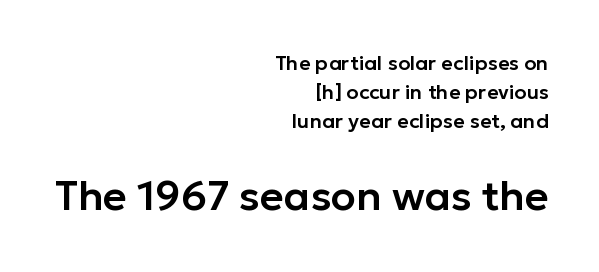
Q: Is the text italic (slanted)? A: No, it is upright.
Q: Is the typeface a serif or a sans-serif typeface? A: Sans-serif.
Q: Is the text underlined? A: No.
Q: How is the paragraph aligned? A: Right-aligned.
Q: Is the spacing between letters normal or unusually wide? A: Normal.
Q: Is the spacing between lines tight, normal or loose? A: Normal.
Q: Which block of text is set in a larger size, the first (top) or the second (bottom)? A: The second (bottom) one.
Q: Width (condensed, normal, or wide)? A: Normal.
Q: Stroke contrast? A: Low.
Q: x-height? A: Medium.
Q: Monospaced? A: No.
